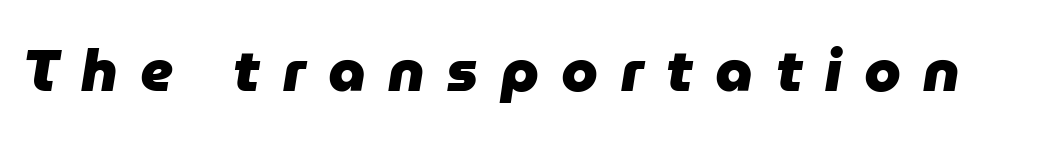
Q: Is the text bold? A: Yes.
Q: Is the text italic (slanted)? A: Yes, it leans right by about 9 degrees.
Q: Is the text underlined? A: No.
Q: Is the spacing between letters normal or unusually wide? A: Unusually wide.
Q: Width (condensed, normal, or wide)? A: Normal.
Q: Stroke contrast? A: Low.
Q: x-height? A: Medium.
Q: Monospaced? A: No.
